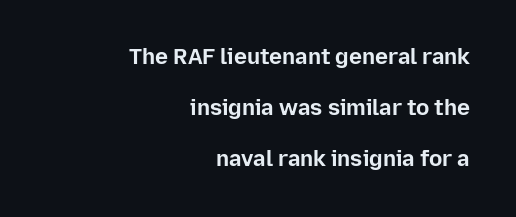
The image shows 22 px bold type, upright; set right-aligned, loose line spacing (2.31x), normal letter spacing, not underlined.
